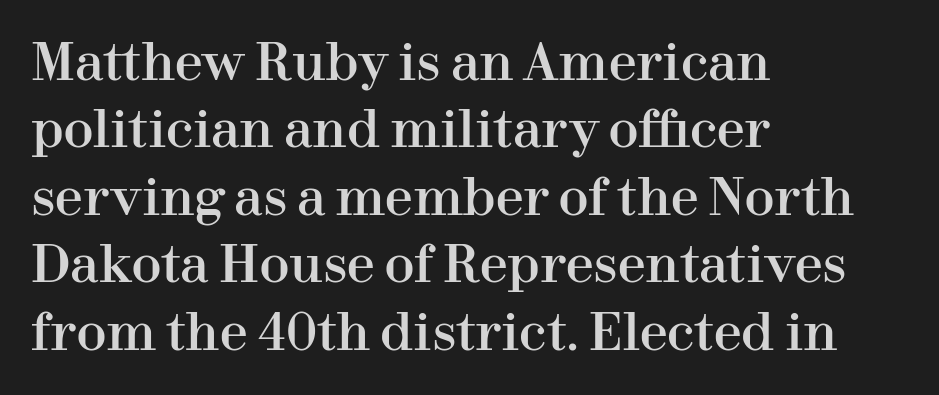
{"serif": "yes", "italic": "no", "width": "normal", "stroke_contrast": "high", "x_height": "medium", "monospaced": "no", "underline": "no", "align": "left", "line_spacing": "normal", "line_spacing_ratio": 1.35, "letter_spacing": "normal", "letter_spacing_em": 0.0, "glyph_px": 50}
